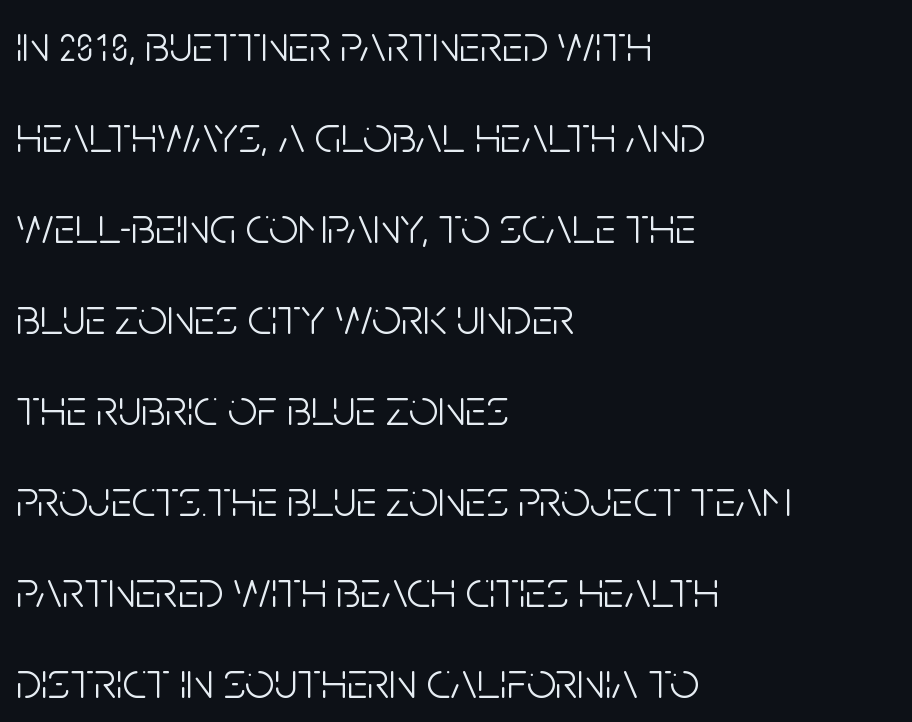
The space beneath each line is pristine and unruled. The lines are quadded left. The strokes are not fattened; the text isn't bold. I'd call this a sans setting — the letters go barefoot. Default kerning and tracking; the words read as compact shapes.
